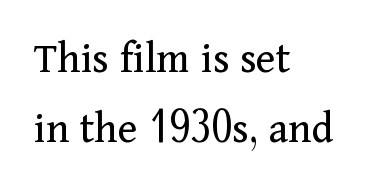
Quick note: underline off. This sample is left-justified, so line endings fall wherever the words run out. There is no visible air inserted between adjacent glyphs. This rendering employs a face with finishing strokes, i.e., a serif. Caption: face not bold, strokes unweighted.
